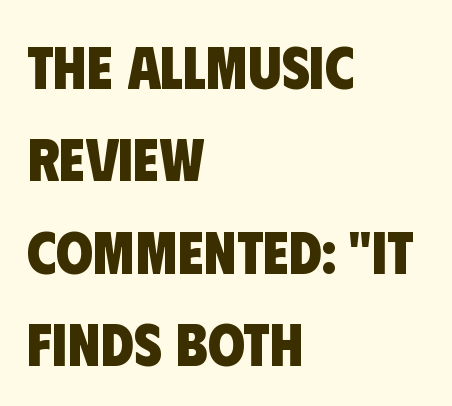
Q: Is the text bold? A: Yes.
Q: Is the typeface a serif or a sans-serif typeface? A: Sans-serif.
Q: Is the text underlined? A: No.
Q: How is the paragraph aligned? A: Left-aligned.
Q: Is the spacing between letters normal or unusually wide? A: Normal.
Q: Is the spacing between lines tight, normal or loose? A: Normal.
Q: Width (condensed, normal, or wide)? A: Condensed.
Q: Stroke contrast? A: Low.
Q: x-height? A: Large.
Q: Monospaced? A: No.
